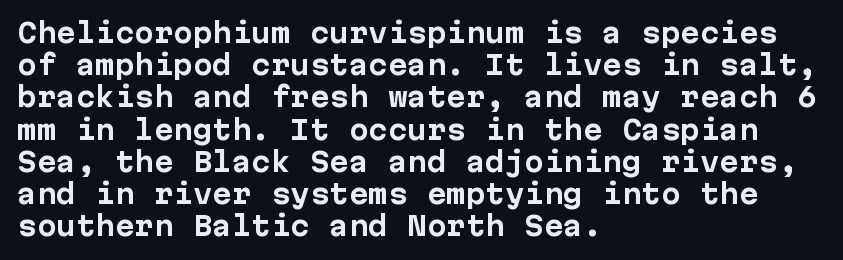
The image shows 26 px bold type, upright; set left-aligned, line spacing 1.24x, normal letter spacing, not underlined.
